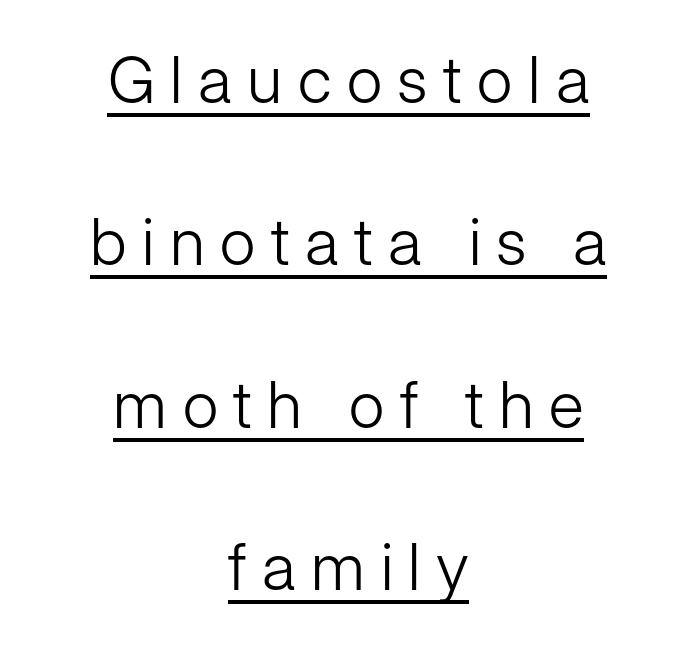
The image shows 65 px light sans-serif type, upright; set centered, loose line spacing (2.5x), unusually wide letter spacing (+0.24 em), underlined; low stroke contrast and a medium x-height.
